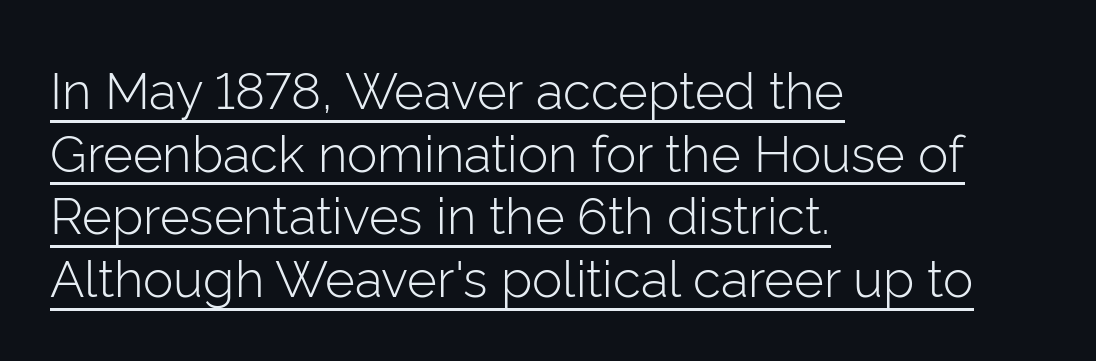
The image shows 51 px light sans-serif type, upright; set left-aligned, line spacing 1.23x, normal letter spacing, underlined; low stroke contrast and a medium x-height.
